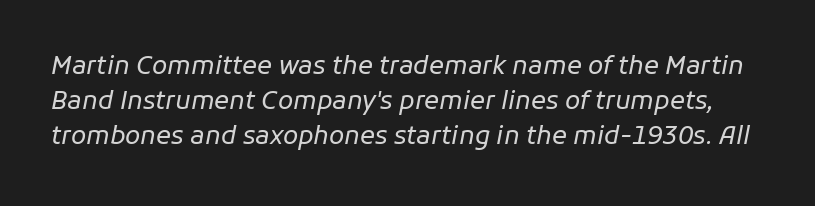
{"italic": "yes", "lean": "right", "slant_degrees": 11, "bold": "no", "underline": "no", "line_spacing": "normal", "line_spacing_ratio": 1.41, "letter_spacing": "normal", "letter_spacing_em": 0.0, "glyph_px": 25}
